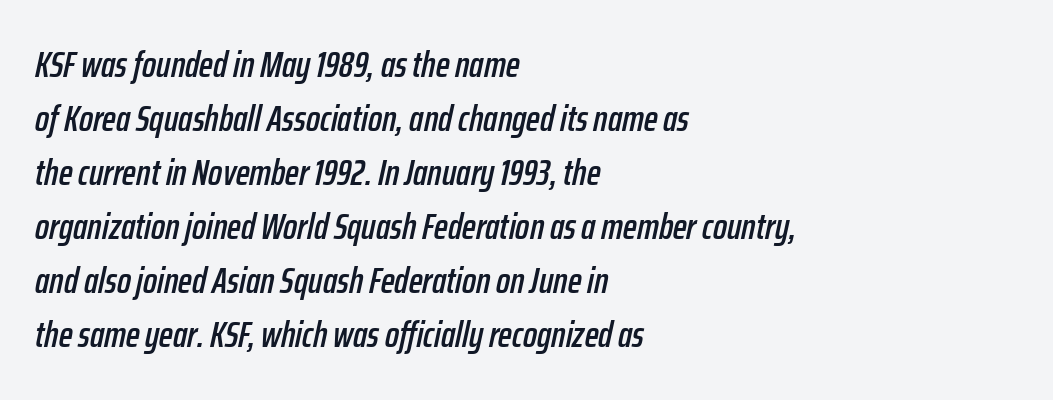
{"italic": "yes", "lean": "right", "slant_degrees": 12, "width": "condensed", "stroke_contrast": "low", "x_height": "medium", "monospaced": "no", "underline": "no", "align": "left", "line_spacing": "normal", "line_spacing_ratio": 1.46, "letter_spacing": "normal", "letter_spacing_em": 0.0, "glyph_px": 37}
